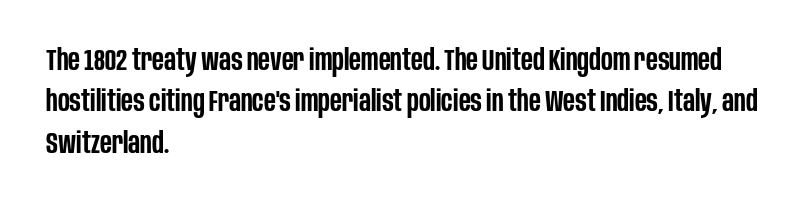
Q: Is the text bold? A: Semi-bold.
Q: Is the text italic (slanted)? A: No, it is upright.
Q: Is the typeface a serif or a sans-serif typeface? A: Sans-serif.
Q: Is the text underlined? A: No.
Q: How is the paragraph aligned? A: Left-aligned.
Q: Is the spacing between letters normal or unusually wide? A: Normal.
Q: Is the spacing between lines tight, normal or loose? A: Normal.
Q: Width (condensed, normal, or wide)? A: Condensed.
Q: Stroke contrast? A: Low.
Q: x-height? A: Large.
Q: Monospaced? A: No.
